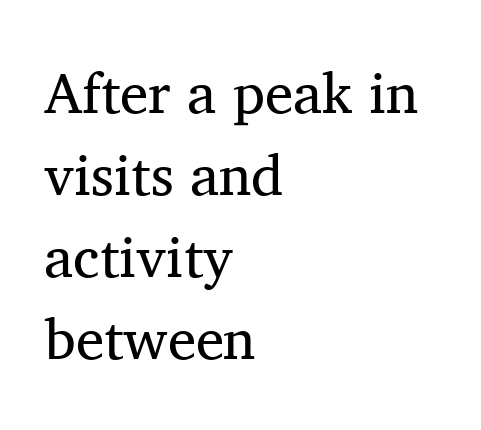
Interline gaps are of average width in this sample. This rendering employs a face with finishing strokes, i.e., a serif. The lettering stays uniformly vertical, giving the passage a roman look. The rendering uses natural spacing where letterforms have individual widths.
